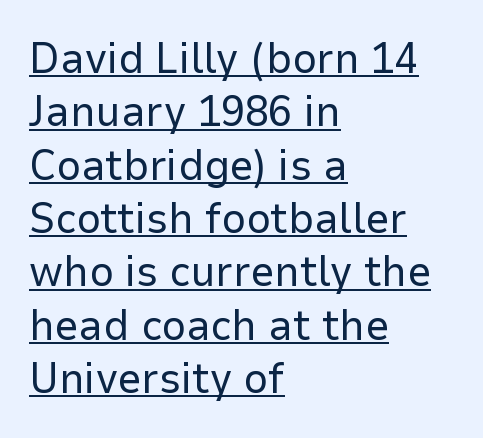
The image shows 43 px regular-weight sans-serif type, upright; set left-aligned, line spacing 1.24x, normal letter spacing, underlined; low stroke contrast and a medium x-height.
